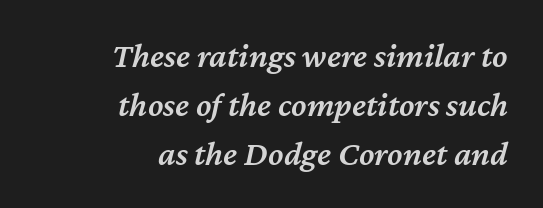
{"italic": "yes", "lean": "right", "slant_degrees": 12, "bold": "semi", "weight": "semibold", "width": "normal", "stroke_contrast": "medium", "x_height": "medium", "monospaced": "no", "underline": "no", "align": "right", "line_spacing": "normal", "line_spacing_ratio": 1.4, "letter_spacing": "normal", "letter_spacing_em": 0.0, "glyph_px": 35}
